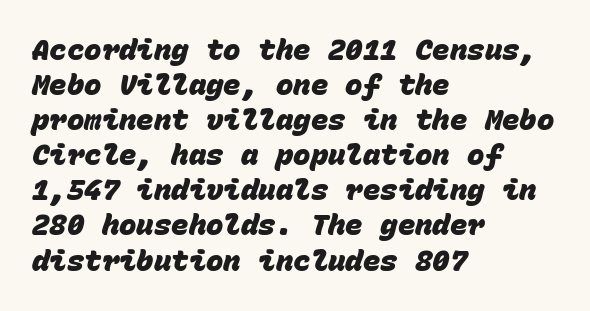
The image shows 29 px heavy sans-serif type, monospaced; set left-aligned, line spacing 1.21x, normal letter spacing, not underlined; low stroke contrast and a large x-height.
